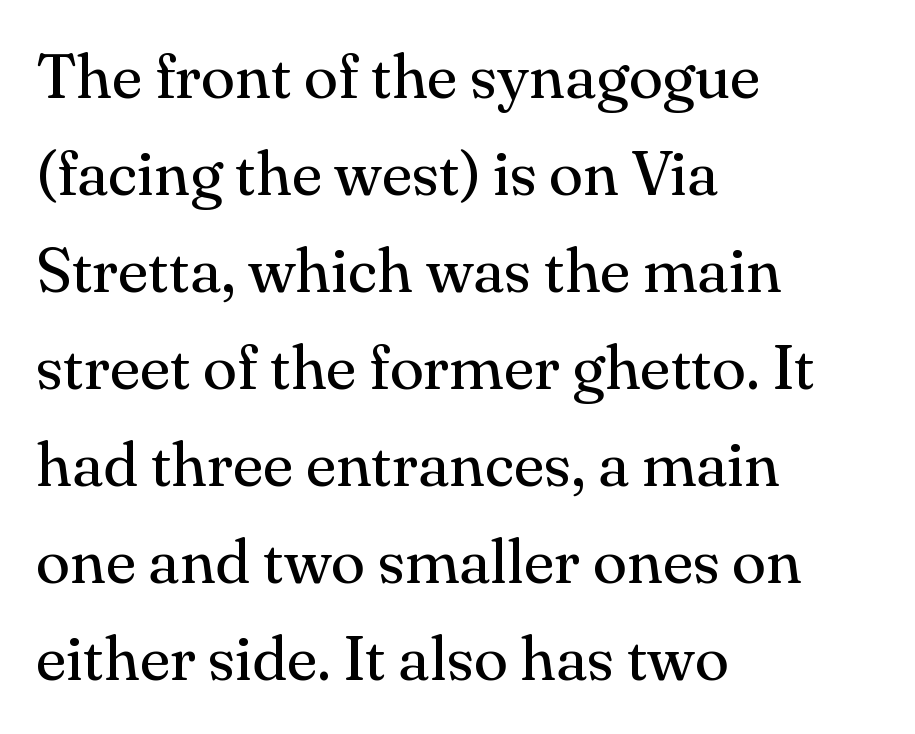
Type without underlining. The paragraph shown leans on its left margin. Serif or sans? Serif — the stroke terminals have little feet. A normal amount of white space separates one row of letters from the next.
